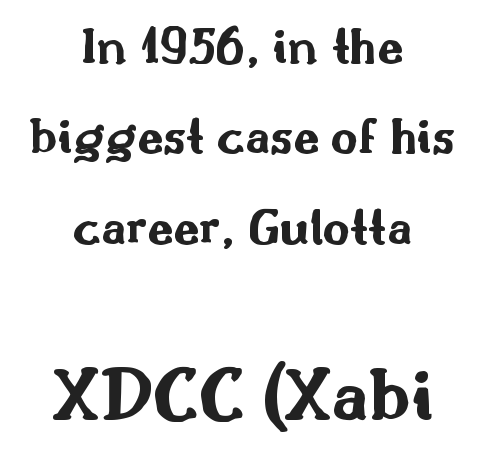
You get the small type first, then a jump to larger type. The axis of the letterforms is exactly vertical. No extra tracking has been applied to these lines. Plain, unruled lines of type. In terms of weight, the rendering is a true, heavy bold.
